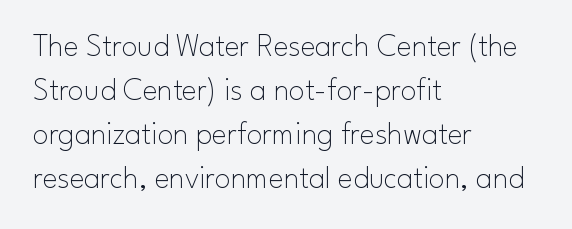
The type sits square on the baseline with zero lean. Any mark beneath the type? The region is blank. Students, note that the glyphs here touch the page at normal intervals. Compared with typical paragraphs, the rows here are spaced about the same. These glyphs show unthickened strokes, regular width or finer. These lines stack with their left ends in a neat column.
